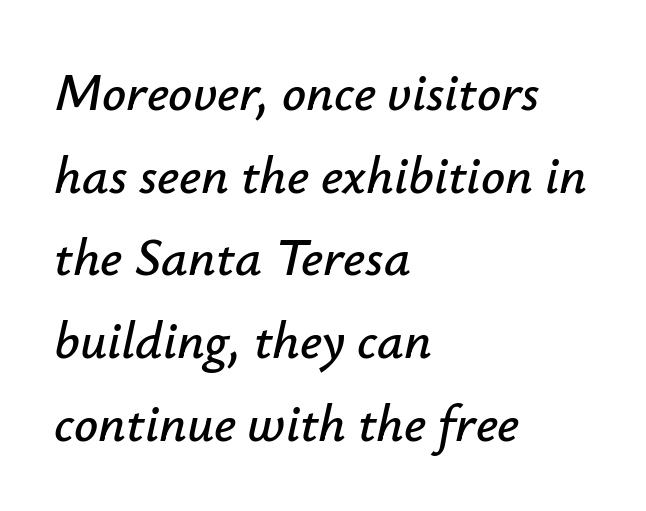
The image shows 53 px text type, italic (leaning right); set left-aligned, normal line spacing (1.56x), normal letter spacing, not underlined; low stroke contrast and a small x-height.
